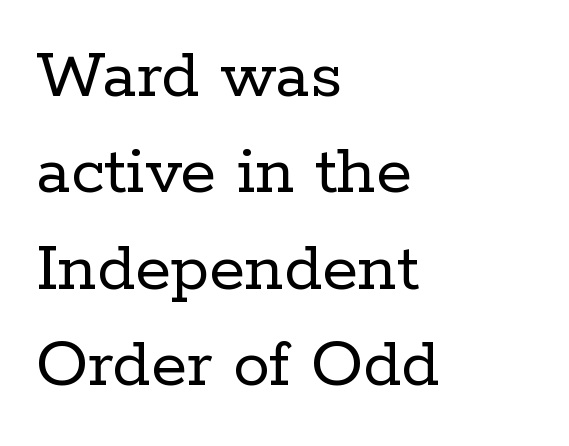
Check where the strokes stop: tiny serifs finish them off. Quick note: underline off. Posture: straight, roman, zero tilt. What stands out about the letter spacing? Nothing — it is the standard amount. A classic flush-left, rag-right setting is used for this passage. Leading: standard.
